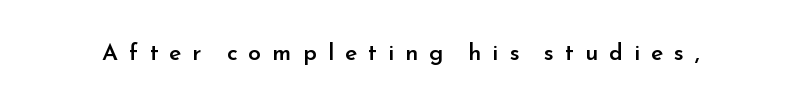
The image shows 23 px text type, upright; set unusually wide letter spacing (+0.48 em), not underlined.
